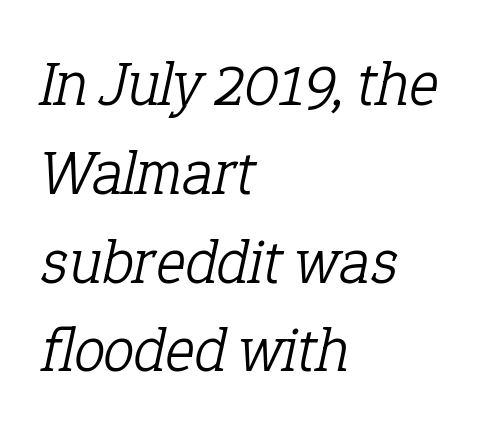
{"serif": "yes", "italic": "yes", "lean": "right", "slant_degrees": 12, "bold": "no", "weight": "light", "width": "normal", "stroke_contrast": "low", "x_height": "medium", "monospaced": "no", "underline": "no", "align": "left", "line_spacing": "normal", "line_spacing_ratio": 1.41, "letter_spacing": "normal", "letter_spacing_em": 0.0, "glyph_px": 63}
